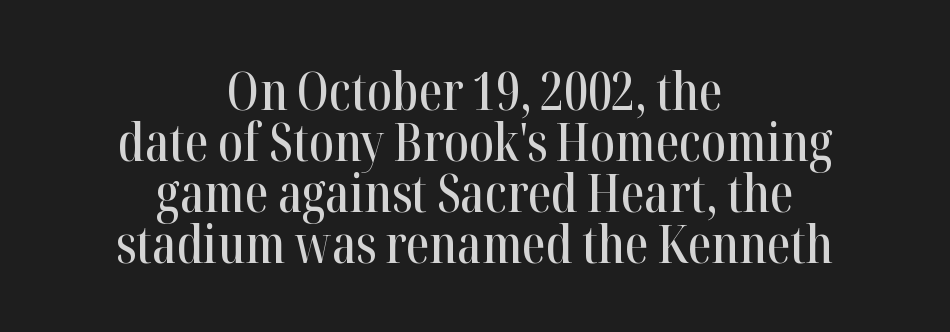
Q: Is the text italic (slanted)? A: No, it is upright.
Q: Is the typeface a serif or a sans-serif typeface? A: Serif.
Q: Is the text underlined? A: No.
Q: How is the paragraph aligned? A: Centered.
Q: Is the spacing between letters normal or unusually wide? A: Normal.
Q: Is the spacing between lines tight, normal or loose? A: Tight.
Q: Width (condensed, normal, or wide)? A: Condensed.
Q: Stroke contrast? A: High.
Q: x-height? A: Medium.
Q: Monospaced? A: No.
